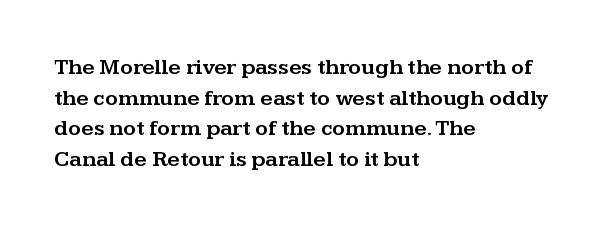
The image shows 22 px text type, upright; set left-aligned, normal line spacing (1.39x), normal letter spacing, not underlined.
